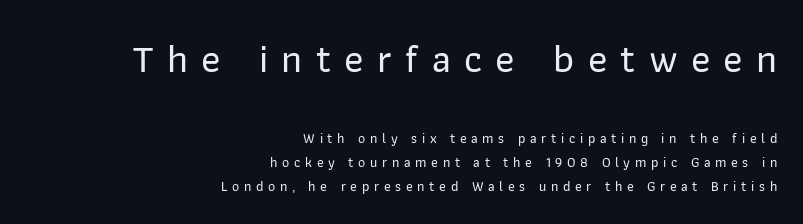
A flush-right, rag-left setting is used for this passage. The foot of each line stays bare and open. The initial chunk of copy outweighs the following chunk in type size. Is this a fixed-width face? No — the glyphs have proportional, varying widths.
